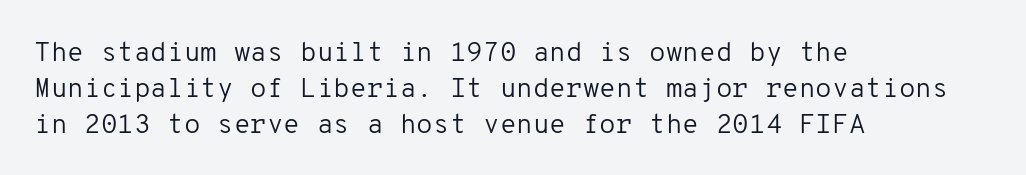
{"italic": "no", "bold": "no", "underline": "no", "align": "left", "line_spacing": "normal", "line_spacing_ratio": 1.33, "letter_spacing": "normal", "letter_spacing_em": 0.0, "glyph_px": 27}
